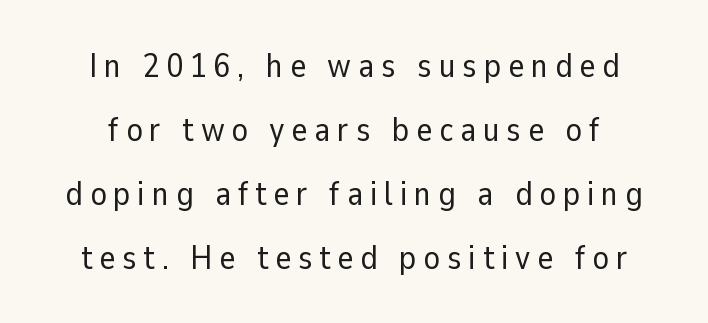
No heavy texture on the line: the type isn't bold. Anything drawn beneath the words? Only blank space. This is sans-serif lettering, the kind often seen on screens and signage. Is there any slant? The stems are plumb. Characters follow at a spacing far wider than the type designer built in. Here the designer chose a conventional face with non-uniform glyph widths.
